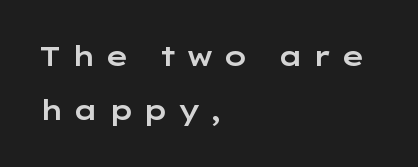
This rendering uses left alignment, leaving the right contour irregular. This sample uses an upright cut, with every glyph sitting square on the baseline. The face used here is rendered with a markedly widened letterfit. Any mark beneath the type? The region is blank.
